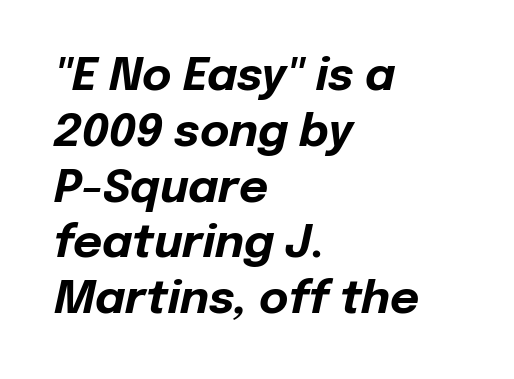
This sample uses plain, unmodified letter spacing. Beneath every word, the page is bare. These lines stack with their left ends in a neat column. The font is running at its bold setting. Proportional: the letters do not fall into vertical columns.
